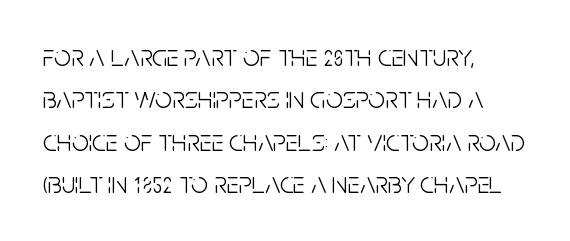
{"serif": "no", "italic": "no", "bold": "no", "weight": "light", "width": "condensed", "stroke_contrast": "low", "x_height": "large", "monospaced": "no", "underline": "no", "align": "left", "line_spacing": "normal", "line_spacing_ratio": 1.41, "letter_spacing": "normal", "letter_spacing_em": 0.0, "glyph_px": 30}
